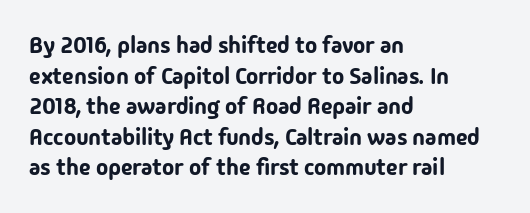
{"italic": "no", "underline": "no", "align": "left", "line_spacing": "normal", "line_spacing_ratio": 1.33, "letter_spacing": "normal", "letter_spacing_em": 0.0, "glyph_px": 23}
